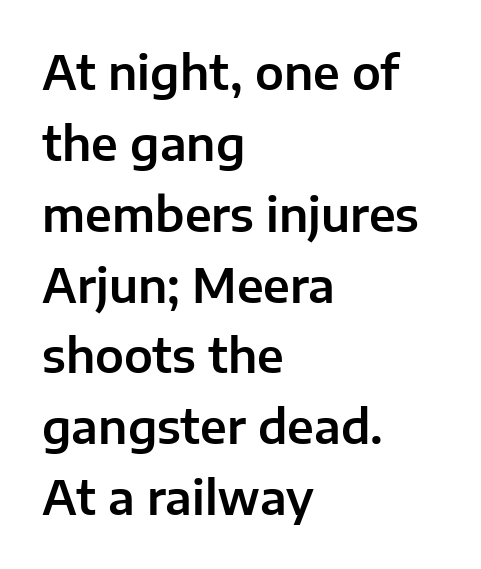
Does the lettering tilt? It doesn't — this is upright. Reading down the column, the eye jumps a familiar distance to each next line. Underlining? Definitely not there. This rendering leaves character spacing at its baseline value. Each letter keeps its own natural width here, so spacing adapts to shape. Visually the block forms a straight wall on the left and a jagged coastline on the right.
